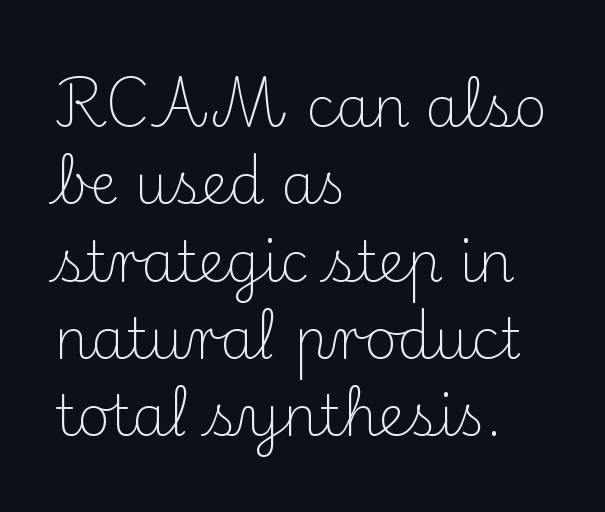
The image shows 56 px light serif type, upright; set left-aligned, normal line spacing (1.38x), normal letter spacing, not underlined; medium stroke contrast and a small x-height.
